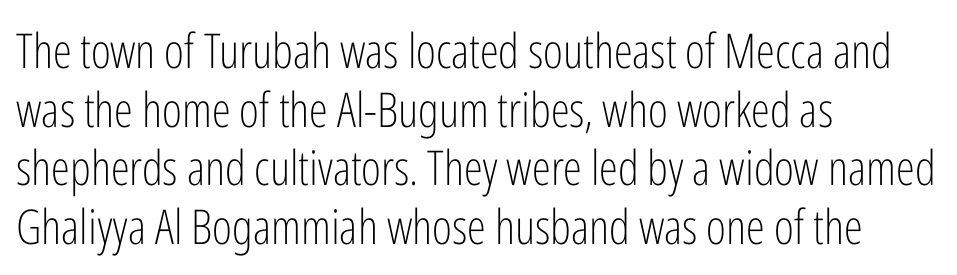
The image shows 48 px light, condensed sans-serif type, upright; set left-aligned, line spacing 1.22x, normal letter spacing, not underlined; low stroke contrast and a medium x-height.
